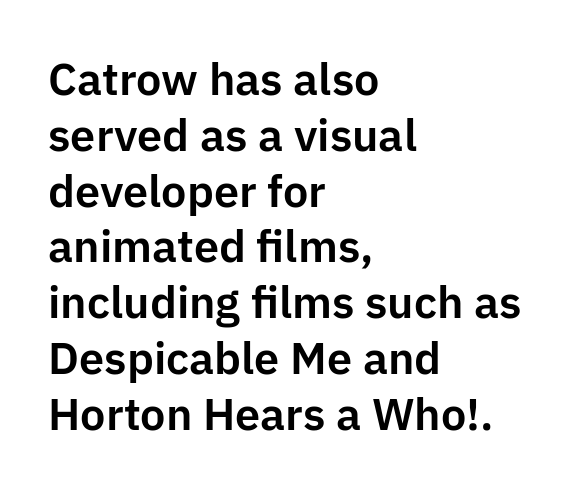
The image shows 45 px sans-serif type, upright; set left-aligned, line spacing 1.24x, normal letter spacing, not underlined; low stroke contrast and a medium x-height.
